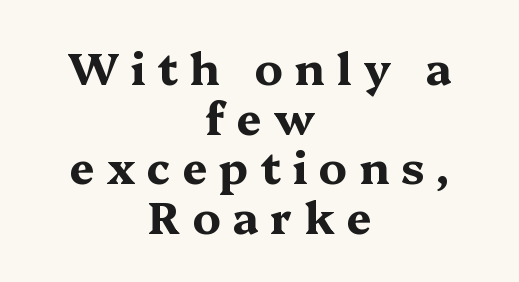
Q: Is the text bold? A: Yes.
Q: Is the text italic (slanted)? A: No, it is upright.
Q: Is the typeface a serif or a sans-serif typeface? A: Serif.
Q: Is the text underlined? A: No.
Q: How is the paragraph aligned? A: Centered.
Q: Is the spacing between letters normal or unusually wide? A: Unusually wide.
Q: Is the spacing between lines tight, normal or loose? A: Tight.
Q: Width (condensed, normal, or wide)? A: Wide.
Q: Stroke contrast? A: Medium.
Q: x-height? A: Medium.
Q: Monospaced? A: No.
